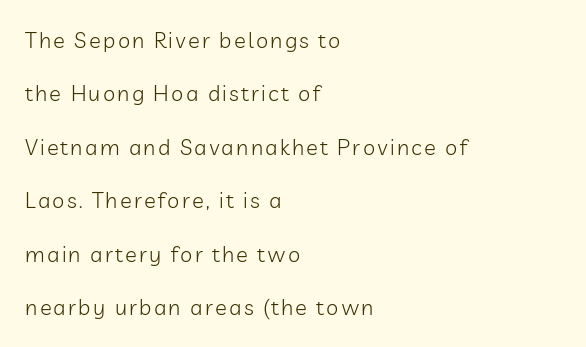
{"italic": "no", "bold": "no", "underline": "no", "align": "left", "line_spacing": "loose", "line_spacing_ratio": 2.43, "glyph_px": 22}
